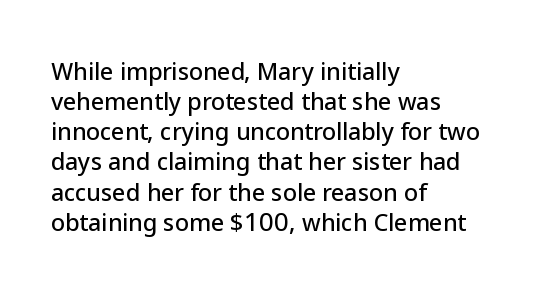
The ragged edge is on the right, which tells us the setting is flush left. What's the leading like? Ordinary, nothing unusual. Posture: straight, roman, zero tilt. The face used here is rendered with its standard letterfit. Letters rest on an invisible, unmarked baseline.
